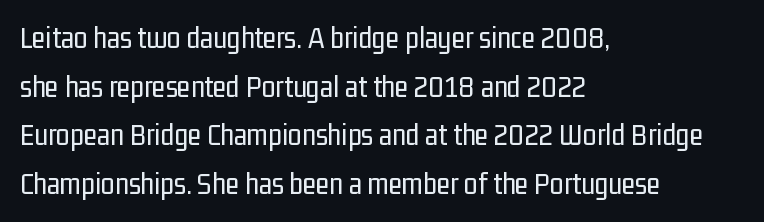
{"serif": "no", "italic": "no", "bold": "no", "weight": "regular", "width": "condensed", "stroke_contrast": "low", "x_height": "medium", "monospaced": "no", "underline": "no", "align": "left", "line_spacing": "normal", "line_spacing_ratio": 1.57, "letter_spacing": "normal", "letter_spacing_em": 0.0, "glyph_px": 31}
